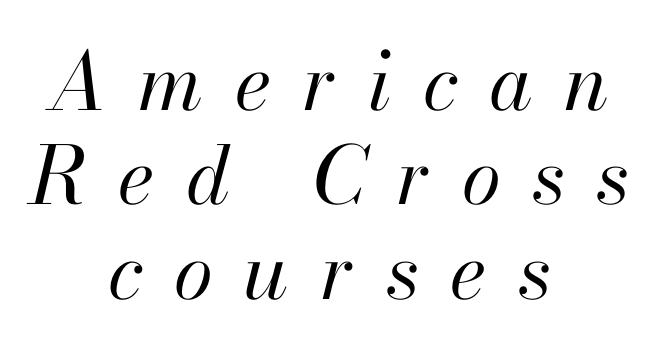
Yep, that's italic — everything's leaning. A typesetter would call this proportional, since set widths differ per character. The words here are not underlined. The rag falls on both sides of this text block equally.
